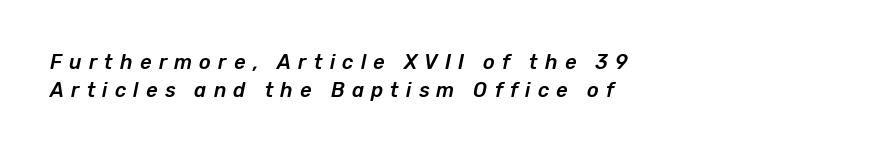
The image shows 20 px text type, italic (leaning right); set left-aligned, normal line spacing (1.42x), unusually wide letter spacing (+0.36 em), not underlined.
